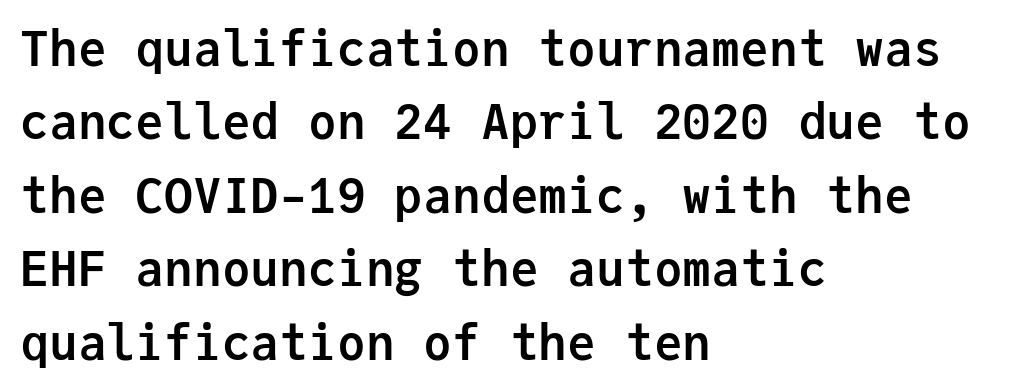
Horizontally, the lines are justified to the leading edge only. The text was rendered using a sans face with plain stroke endings. This rendering features lettering with no underline. This sample has the even, mechanical cadence of fixed-width lettering. Nobody touched the tracking dial on this one. The lines sit at an ordinary, default distance from one another.
